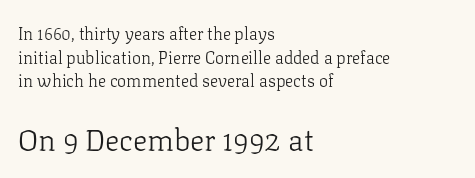
Q: Is the text bold? A: No.
Q: Is the text italic (slanted)? A: No, it is upright.
Q: Is the typeface a serif or a sans-serif typeface? A: Serif.
Q: Is the text underlined? A: No.
Q: How is the paragraph aligned? A: Left-aligned.
Q: Is the spacing between letters normal or unusually wide? A: Normal.
Q: Is the spacing between lines tight, normal or loose? A: Normal.
Q: Which block of text is set in a larger size, the first (top) or the second (bottom)? A: The second (bottom) one.
Q: Width (condensed, normal, or wide)? A: Normal.
Q: Stroke contrast? A: Low.
Q: x-height? A: Medium.
Q: Monospaced? A: No.
